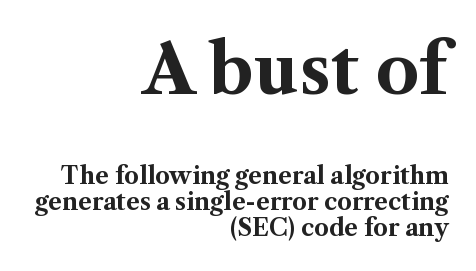
Q: Is the text bold? A: Yes.
Q: Is the text italic (slanted)? A: No, it is upright.
Q: Is the typeface a serif or a sans-serif typeface? A: Serif.
Q: Is the text underlined? A: No.
Q: How is the paragraph aligned? A: Right-aligned.
Q: Is the spacing between letters normal or unusually wide? A: Normal.
Q: Is the spacing between lines tight, normal or loose? A: Tight.
Q: Which block of text is set in a larger size, the first (top) or the second (bottom)? A: The first (top) one.
Q: Width (condensed, normal, or wide)? A: Normal.
Q: Stroke contrast? A: Medium.
Q: x-height? A: Medium.
Q: Monospaced? A: No.
